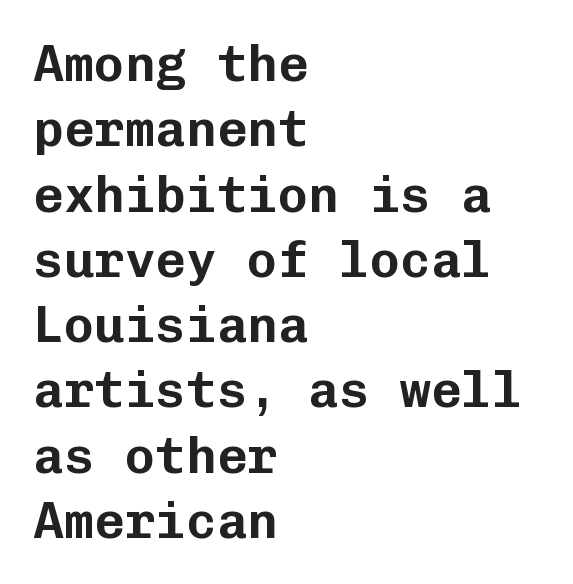
{"serif": "no", "italic": "no", "width": "normal", "stroke_contrast": "low", "x_height": "medium", "monospaced": "yes", "underline": "no", "align": "left", "line_spacing": "normal", "line_spacing_ratio": 1.28, "letter_spacing": "normal", "letter_spacing_em": 0.0, "glyph_px": 51}
